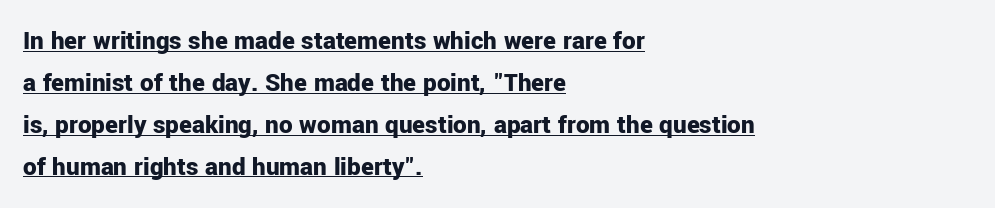
The image shows 27 px bold type, upright; set left-aligned, normal line spacing (1.55x), normal letter spacing, underlined.
